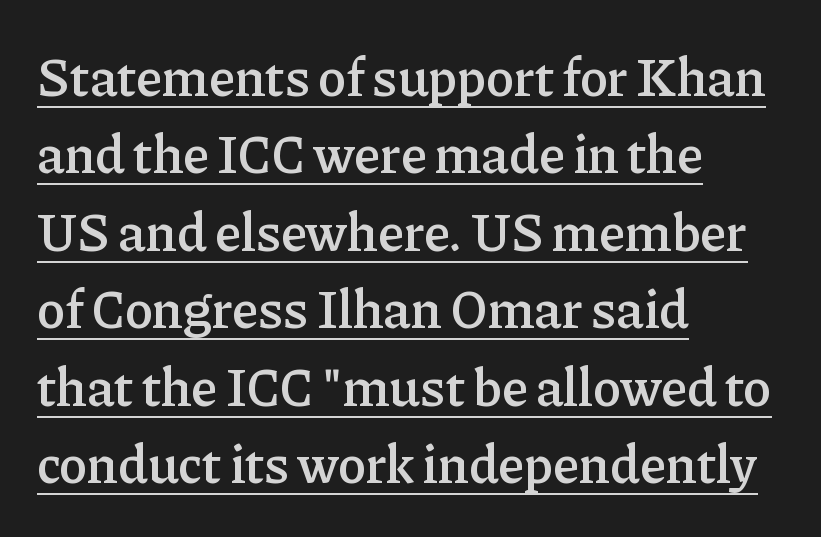
The image shows 53 px semibold serif type, upright; set left-aligned, normal line spacing (1.46x), normal letter spacing, underlined; low stroke contrast and a medium x-height.
